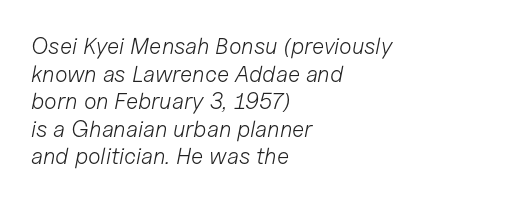
{"italic": "yes", "lean": "right", "slant_degrees": 11, "bold": "no", "underline": "no", "align": "left", "line_spacing_ratio": 1.2, "letter_spacing": "normal", "letter_spacing_em": 0.0, "glyph_px": 23}
